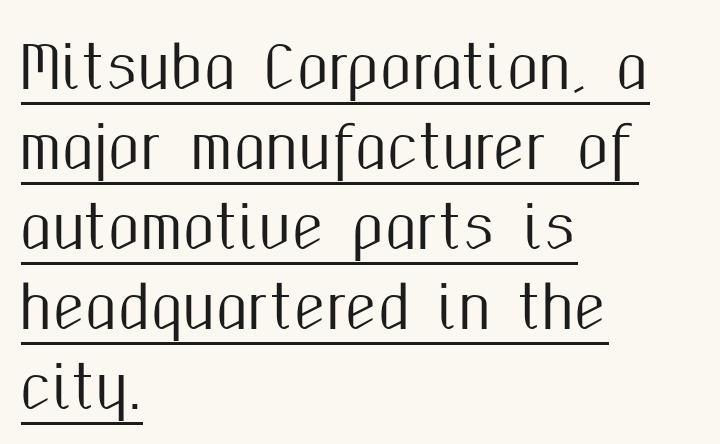
Q: Is the text italic (slanted)? A: No, it is upright.
Q: Is the typeface a serif or a sans-serif typeface? A: Sans-serif.
Q: Is the text underlined? A: Yes.
Q: How is the paragraph aligned? A: Left-aligned.
Q: Is the spacing between letters normal or unusually wide? A: Normal.
Q: Is the spacing between lines tight, normal or loose? A: Normal.
Q: Width (condensed, normal, or wide)? A: Condensed.
Q: Stroke contrast? A: Medium.
Q: x-height? A: Medium.
Q: Monospaced? A: No.
